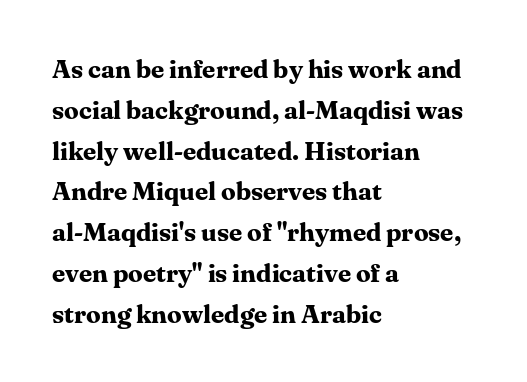
{"italic": "no", "bold": "yes", "underline": "no", "align": "left", "line_spacing": "normal", "line_spacing_ratio": 1.57, "letter_spacing": "normal", "letter_spacing_em": 0.0, "glyph_px": 26}
